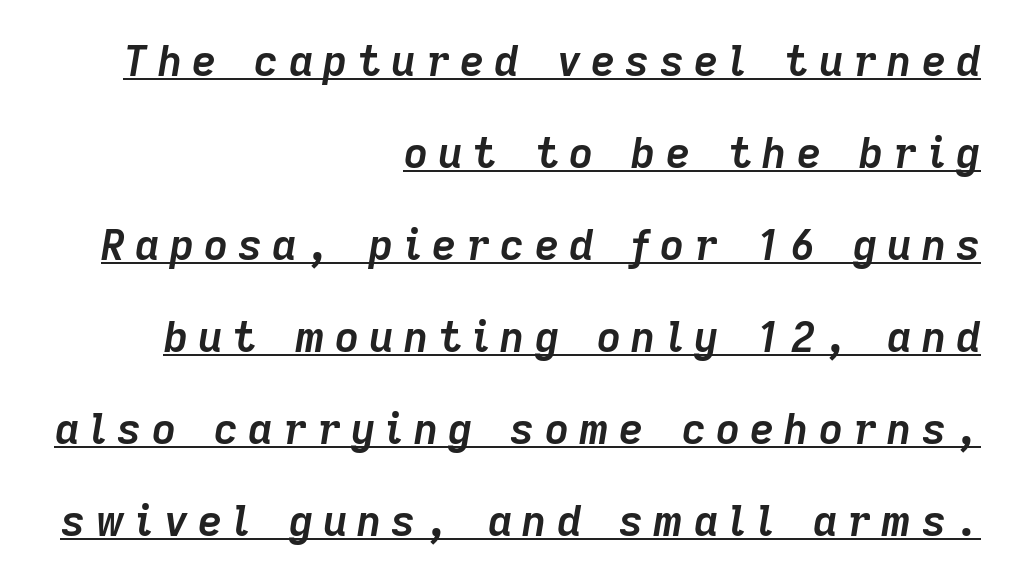
Q: Is the text bold? A: Yes.
Q: Is the text italic (slanted)? A: Yes, it leans right by about 9 degrees.
Q: Is the text underlined? A: Yes.
Q: How is the paragraph aligned? A: Right-aligned.
Q: Is the spacing between letters normal or unusually wide? A: Unusually wide.
Q: Is the spacing between lines tight, normal or loose? A: Loose.
Q: Width (condensed, normal, or wide)? A: Normal.
Q: Stroke contrast? A: Low.
Q: x-height? A: Medium.
Q: Monospaced? A: No.
